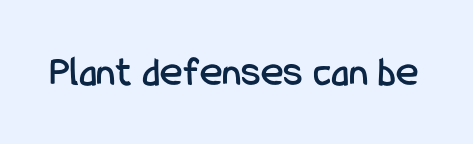
The image shows 43 px condensed sans-serif type, upright; set normal letter spacing, not underlined; low stroke contrast and a medium x-height.
